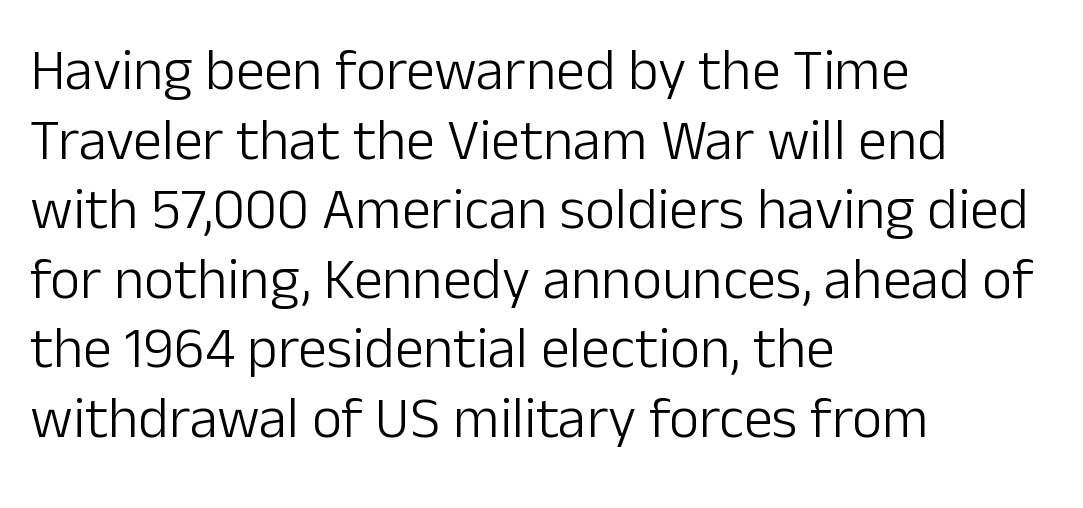
{"serif": "no", "italic": "no", "bold": "no", "weight": "light", "width": "normal", "stroke_contrast": "low", "x_height": "medium", "monospaced": "no", "underline": "no", "align": "left", "line_spacing_ratio": 1.2, "letter_spacing": "normal", "letter_spacing_em": 0.0, "glyph_px": 58}
